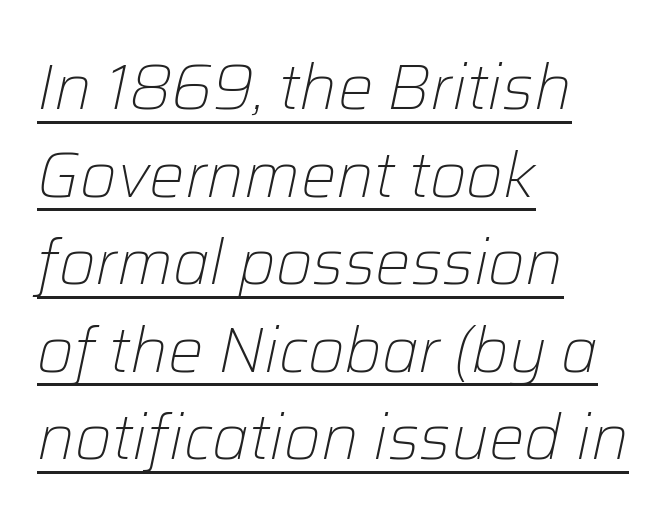
{"italic": "yes", "lean": "right", "slant_degrees": 12, "bold": "no", "weight": "light", "width": "normal", "stroke_contrast": "low", "x_height": "medium", "monospaced": "no", "underline": "yes", "align": "left", "line_spacing": "normal", "line_spacing_ratio": 1.39, "letter_spacing": "normal", "letter_spacing_em": 0.0, "glyph_px": 63}
